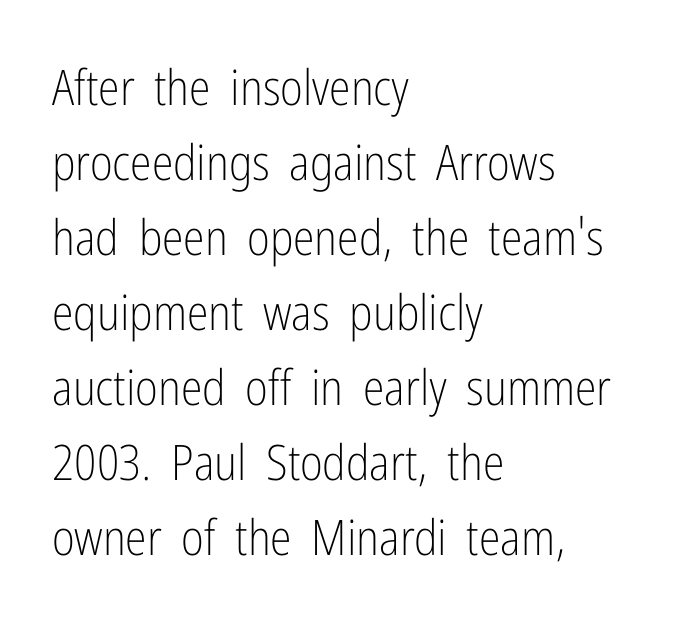
{"serif": "no", "italic": "no", "bold": "no", "weight": "light", "width": "condensed", "stroke_contrast": "low", "x_height": "medium", "monospaced": "no", "underline": "no", "align": "left", "line_spacing": "normal", "line_spacing_ratio": 1.53, "letter_spacing": "normal", "letter_spacing_em": 0.0, "glyph_px": 49}
